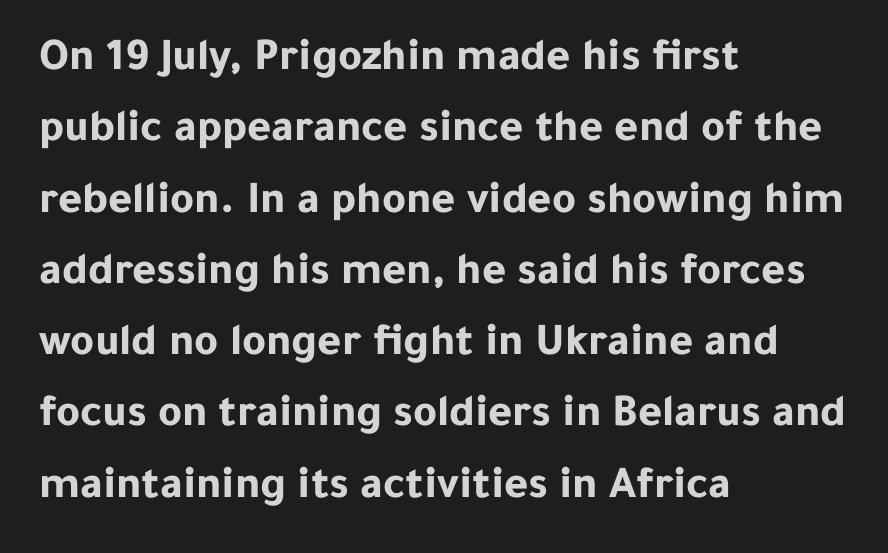
Q: Is the text bold? A: Yes.
Q: Is the text italic (slanted)? A: No, it is upright.
Q: Is the typeface a serif or a sans-serif typeface? A: Sans-serif.
Q: Is the text underlined? A: No.
Q: How is the paragraph aligned? A: Left-aligned.
Q: Is the spacing between letters normal or unusually wide? A: Normal.
Q: Is the spacing between lines tight, normal or loose? A: Normal.
Q: Width (condensed, normal, or wide)? A: Normal.
Q: Stroke contrast? A: Low.
Q: x-height? A: Medium.
Q: Monospaced? A: No.
